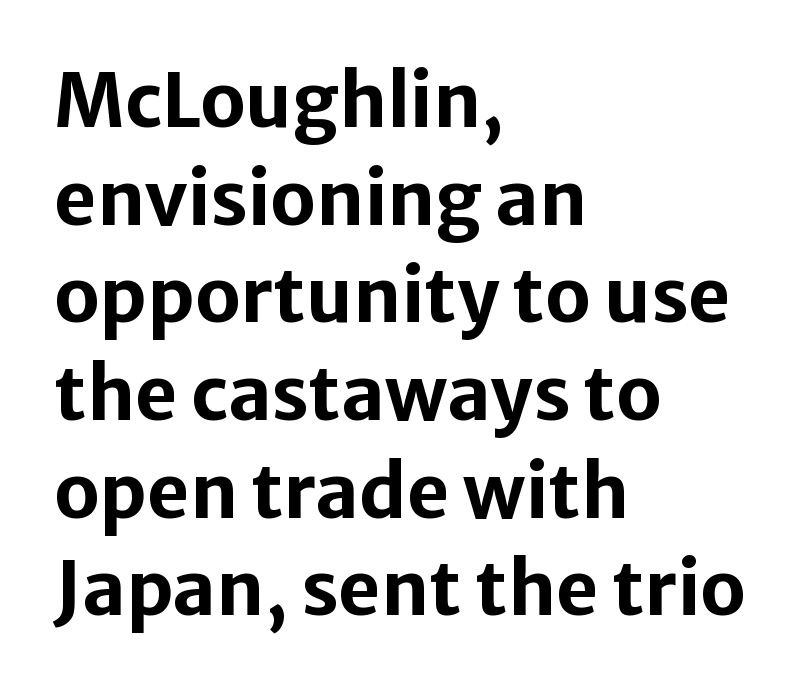
Nope, no serifs anywhere on these letters. Anything drawn beneath the words? Only blank space. A student would call this left alignment; a typographer would say flush left, rag right. The horizontal fit of the characters is conventional and even.
